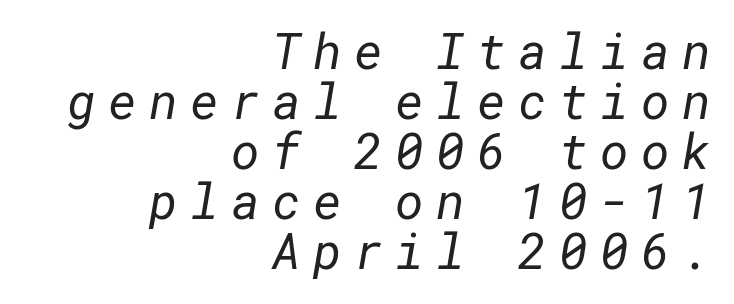
Is the block centered? No — it sits flush against the right margin. Note: no serifs on the glyphs. Only glyphs here, with clear space below each row. Stems here are at most as thick as an everyday book face. Tracking here is generous; glyphs stand well apart from one another. Whoever set this chose condensed vertical rhythm over breathing room.
